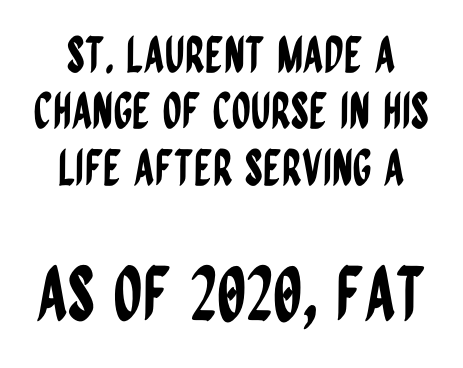
Q: Is the text italic (slanted)? A: No, it is upright.
Q: Is the typeface a serif or a sans-serif typeface? A: Sans-serif.
Q: Is the text underlined? A: No.
Q: Is the spacing between letters normal or unusually wide? A: Normal.
Q: Is the spacing between lines tight, normal or loose? A: Tight.
Q: Which block of text is set in a larger size, the first (top) or the second (bottom)? A: The second (bottom) one.
Q: Width (condensed, normal, or wide)? A: Condensed.
Q: Stroke contrast? A: Low.
Q: x-height? A: Large.
Q: Monospaced? A: No.
